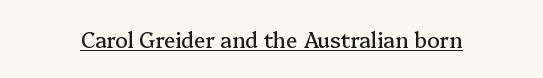
The image shows 21 px text type, upright; set normal letter spacing, underlined.
